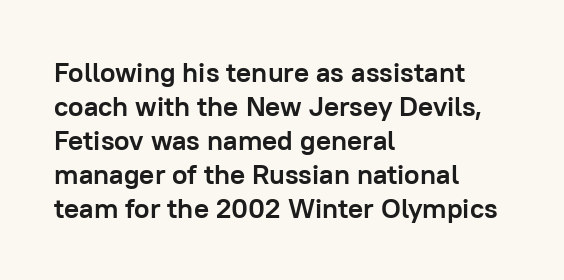
Q: Is the text bold? A: Yes.
Q: Is the text italic (slanted)? A: No, it is upright.
Q: Is the typeface a serif or a sans-serif typeface? A: Sans-serif.
Q: Is the text underlined? A: No.
Q: How is the paragraph aligned? A: Left-aligned.
Q: Is the spacing between letters normal or unusually wide? A: Normal.
Q: Width (condensed, normal, or wide)? A: Normal.
Q: Stroke contrast? A: Low.
Q: x-height? A: Medium.
Q: Monospaced? A: No.
